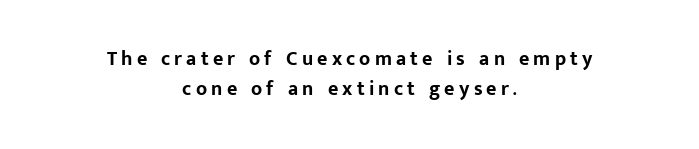
This is heavy type, rendered in bold. Students, observe: this is what conventionally led text looks like. Has an underline been added? It has not. The compositor balanced each line on the midline. Do the letters lean? They stand straight. This sample uses expanded letter spacing, leaving extra air between glyphs.
